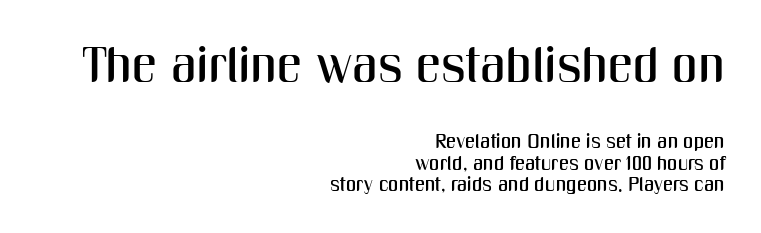
Every character sits straight up, as roman type does. These lines stack with their right ends in a neat column. A typesetter would call this proportional, since set widths differ per character. The space directly below the letters is spotless. The passage shown stacks its lines with hardly any gap.
